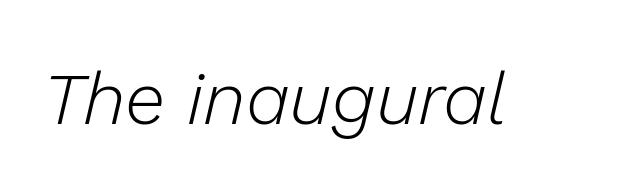
Q: Is the text bold? A: No.
Q: Is the text italic (slanted)? A: Yes, it leans right by about 13 degrees.
Q: Is the text underlined? A: No.
Q: Is the spacing between letters normal or unusually wide? A: Normal.
Q: Width (condensed, normal, or wide)? A: Normal.
Q: Stroke contrast? A: Low.
Q: x-height? A: Medium.
Q: Monospaced? A: No.
